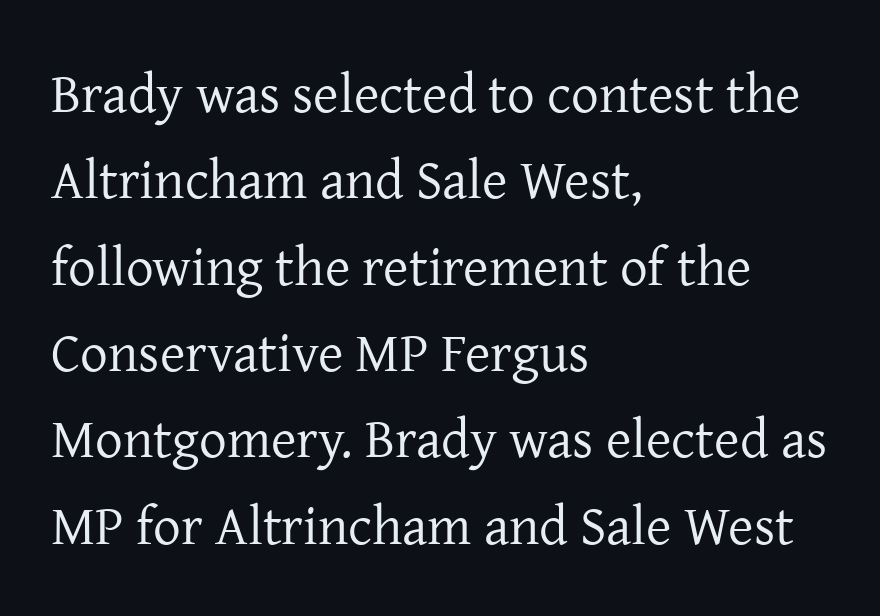
Q: Is the text bold? A: No.
Q: Is the text italic (slanted)? A: No, it is upright.
Q: Is the typeface a serif or a sans-serif typeface? A: Serif.
Q: Is the text underlined? A: No.
Q: How is the paragraph aligned? A: Left-aligned.
Q: Is the spacing between letters normal or unusually wide? A: Normal.
Q: Is the spacing between lines tight, normal or loose? A: Normal.
Q: Width (condensed, normal, or wide)? A: Normal.
Q: Stroke contrast? A: Low.
Q: x-height? A: Medium.
Q: Monospaced? A: No.
